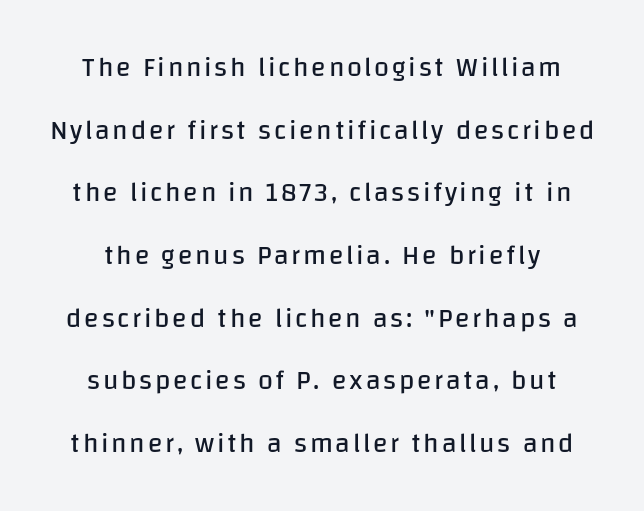
Q: Is the text bold? A: No.
Q: Is the text italic (slanted)? A: No, it is upright.
Q: Is the text underlined? A: No.
Q: How is the paragraph aligned? A: Centered.
Q: Is the spacing between lines tight, normal or loose? A: Loose.
